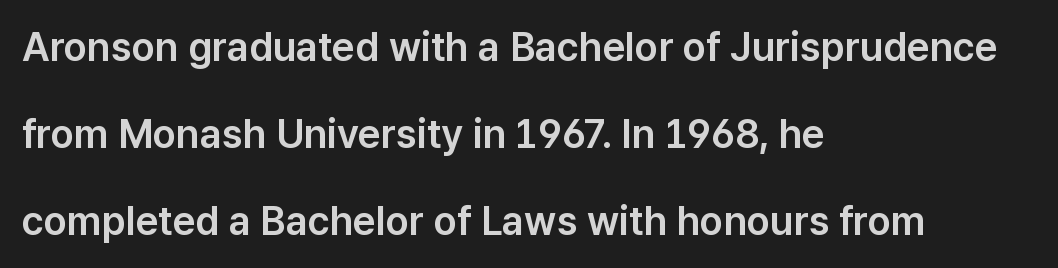
The image shows 40 px sans-serif type, upright; set left-aligned, loose line spacing (2.18x), normal letter spacing, not underlined; low stroke contrast and a medium x-height.
